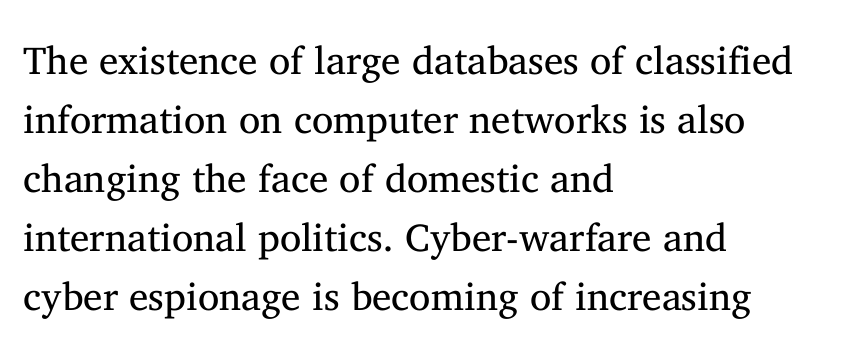
The image shows 39 px regular-weight serif type, upright; set left-aligned, normal line spacing (1.51x), normal letter spacing, not underlined; medium stroke contrast and a medium x-height.
